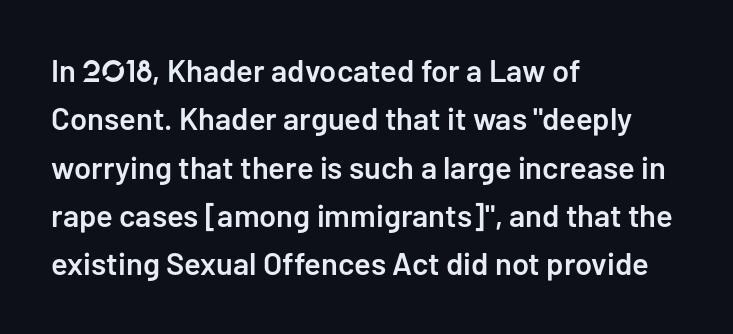
{"serif": "no", "italic": "no", "bold": "semi", "weight": "semibold", "width": "normal", "stroke_contrast": "low", "x_height": "medium", "monospaced": "no", "underline": "no", "align": "left", "line_spacing": "normal", "line_spacing_ratio": 1.56, "letter_spacing": "normal", "letter_spacing_em": 0.0, "glyph_px": 31}
